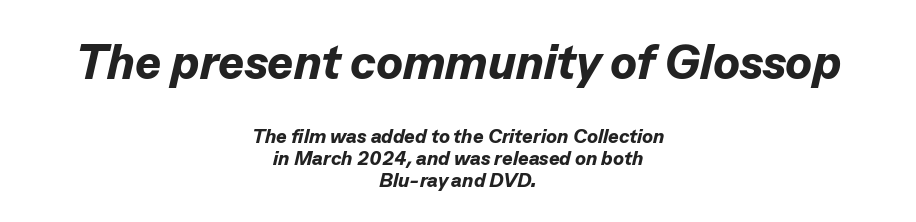
{"italic": "yes", "lean": "right", "slant_degrees": 13, "bold": "yes", "weight": "bold", "width": "normal", "stroke_contrast": "low", "x_height": "medium", "monospaced": "no", "underline": "no", "align": "center", "line_spacing": "tight", "line_spacing_ratio": 1.1, "letter_spacing": "normal", "letter_spacing_em": 0.0, "larger_block": "first", "size_ratio": 2.45, "glyph_px": 49}
